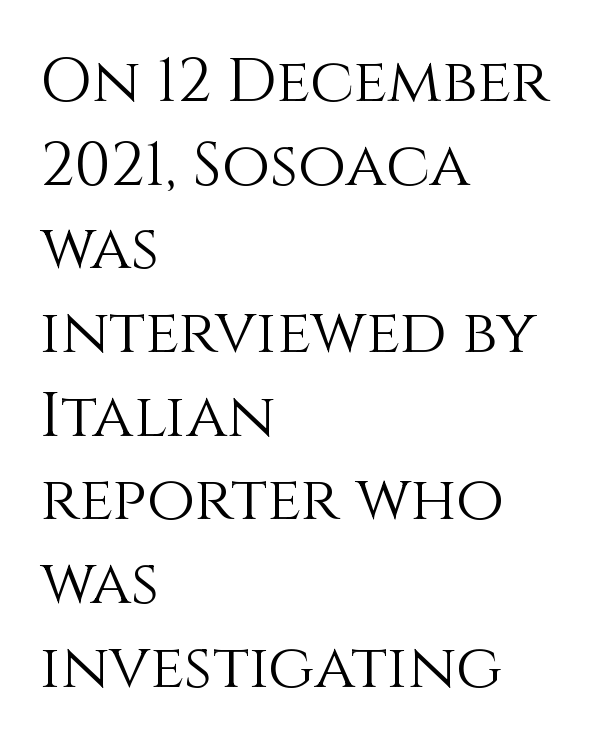
Is the letter spacing exaggerated? No — it looks like the ordinary default. Every row of glyphs begins at an identical x-position on the left. A typesetter would call this proportional, since set widths differ per character. If you drew a line through each stem, it would be perfectly vertical. Nobody drew a line under any word here.
